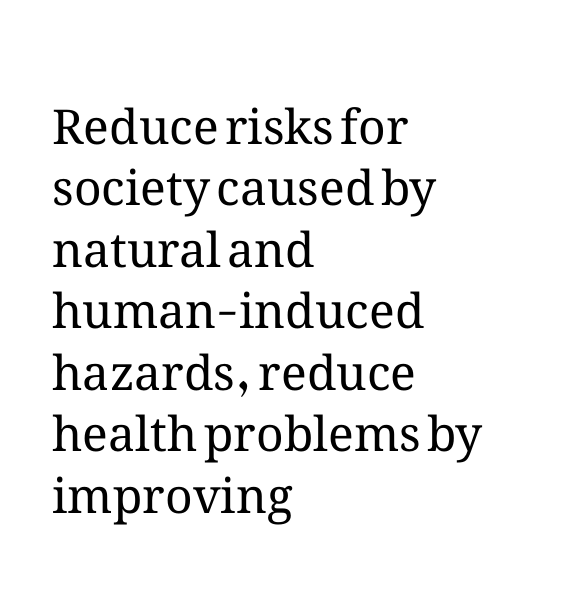
A classic flush-left, rag-right setting is used for this passage. Line spacing here is normal. Each stroke keeps to a modest, everyday thickness or less. Rule under the text: the space is simply empty. Character widths vary here, with narrow letters taking less room than wide ones.
